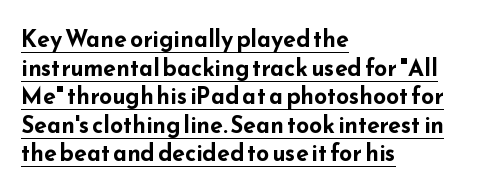
{"italic": "no", "bold": "yes", "underline": "yes", "align": "left", "line_spacing_ratio": 1.24, "letter_spacing": "normal", "letter_spacing_em": 0.0, "glyph_px": 23}
